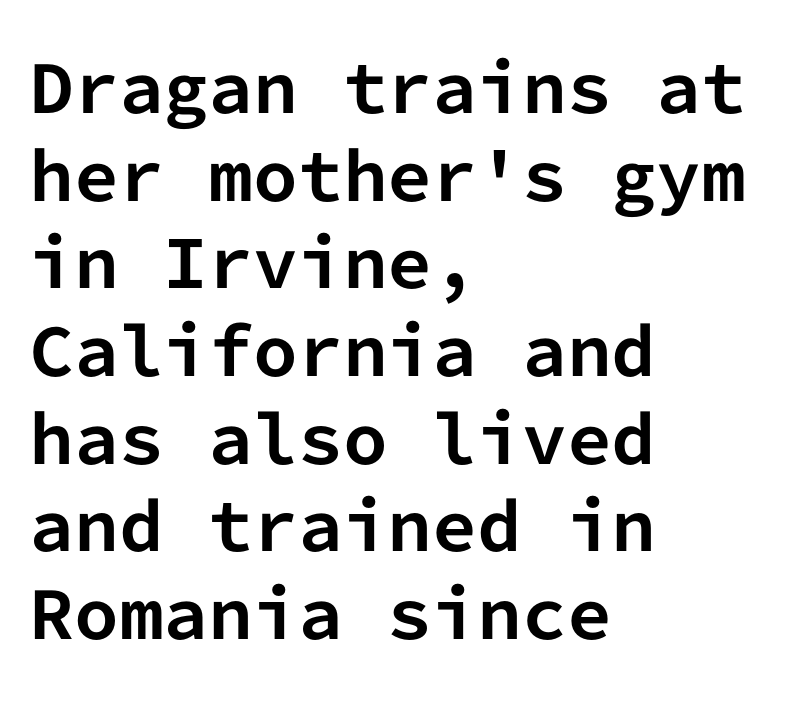
The image shows 64 px bold sans-serif type, upright, monospaced; set left-aligned, normal line spacing (1.37x), normal letter spacing, not underlined; low stroke contrast and a medium x-height.
